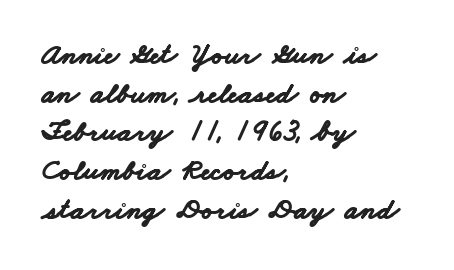
Q: Is the text bold? A: Yes.
Q: Is the typeface a serif or a sans-serif typeface? A: Sans-serif.
Q: Is the text underlined? A: No.
Q: How is the paragraph aligned? A: Left-aligned.
Q: Is the spacing between letters normal or unusually wide? A: Normal.
Q: Is the spacing between lines tight, normal or loose? A: Normal.
Q: Width (condensed, normal, or wide)? A: Wide.
Q: Stroke contrast? A: Low.
Q: x-height? A: Small.
Q: Monospaced? A: No.
